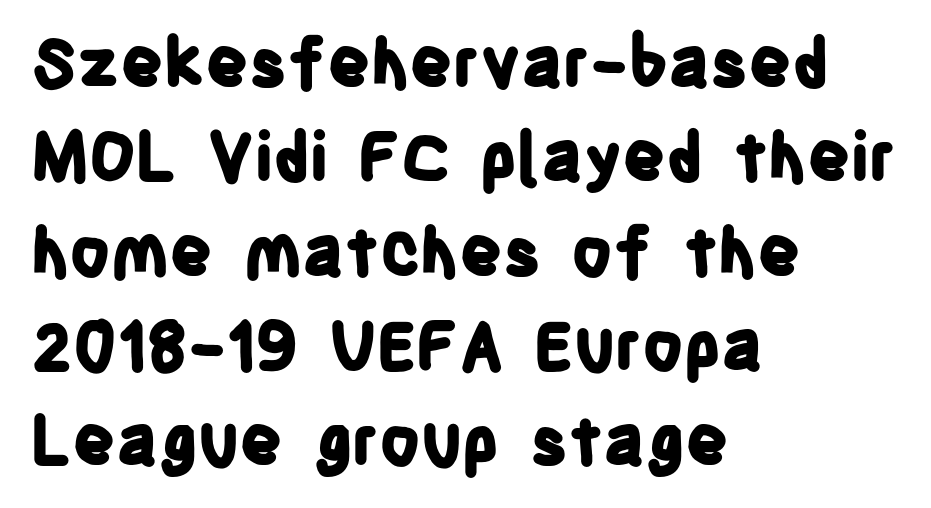
{"serif": "no", "italic": "no", "bold": "yes", "weight": "bold", "width": "condensed", "stroke_contrast": "low", "x_height": "large", "monospaced": "no", "underline": "no", "align": "left", "line_spacing": "normal", "line_spacing_ratio": 1.41, "letter_spacing": "normal", "letter_spacing_em": 0.0, "glyph_px": 67}
